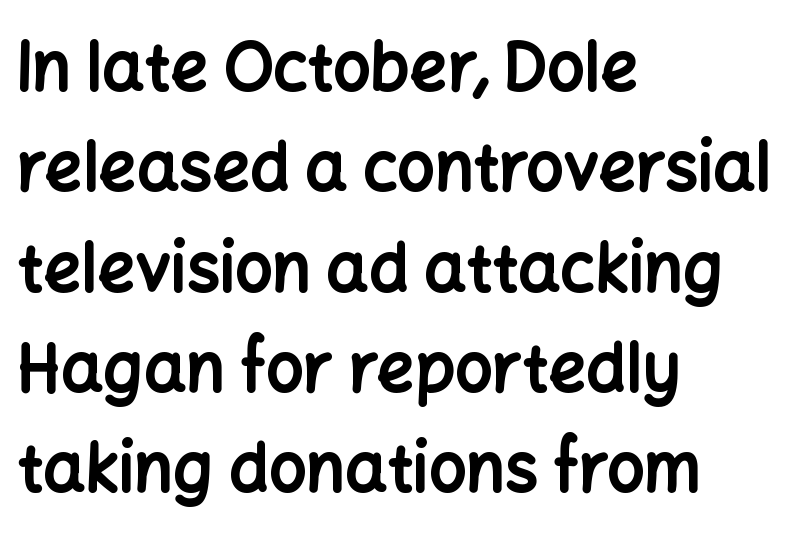
Q: Is the text bold? A: Yes.
Q: Is the text italic (slanted)? A: No, it is upright.
Q: Is the typeface a serif or a sans-serif typeface? A: Sans-serif.
Q: Is the text underlined? A: No.
Q: How is the paragraph aligned? A: Left-aligned.
Q: Is the spacing between letters normal or unusually wide? A: Normal.
Q: Is the spacing between lines tight, normal or loose? A: Normal.
Q: Width (condensed, normal, or wide)? A: Normal.
Q: Stroke contrast? A: Low.
Q: x-height? A: Medium.
Q: Monospaced? A: No.
